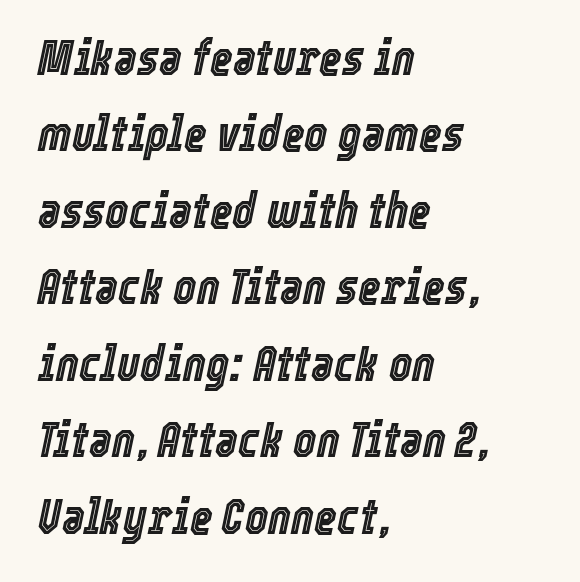
Q: Is the text italic (slanted)? A: Yes, it leans right by about 12 degrees.
Q: Is the text underlined? A: No.
Q: How is the paragraph aligned? A: Left-aligned.
Q: Is the spacing between letters normal or unusually wide? A: Normal.
Q: Is the spacing between lines tight, normal or loose? A: Normal.
Q: Width (condensed, normal, or wide)? A: Condensed.
Q: x-height? A: Medium.
Q: Monospaced? A: No.
